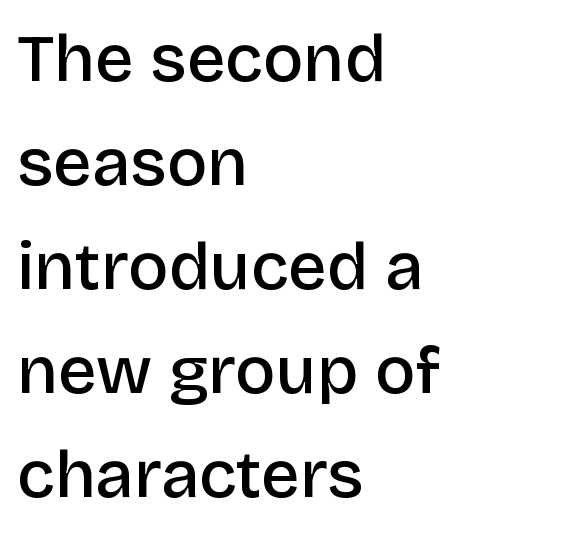
Summary of vertical rhythm: regular, with standard interline spacing. In CSS terms this would be text-align: left. The font family rendered here belongs to the sans-serif group. A clean baseline with only descenders dipping below it.
